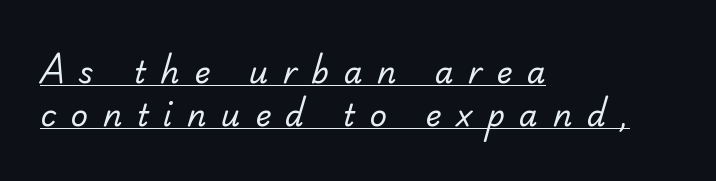
The image shows 30 px regular-weight serif type; set left-aligned, normal line spacing (1.43x), unusually wide letter spacing (+0.49 em), underlined; low stroke contrast and a small x-height.
